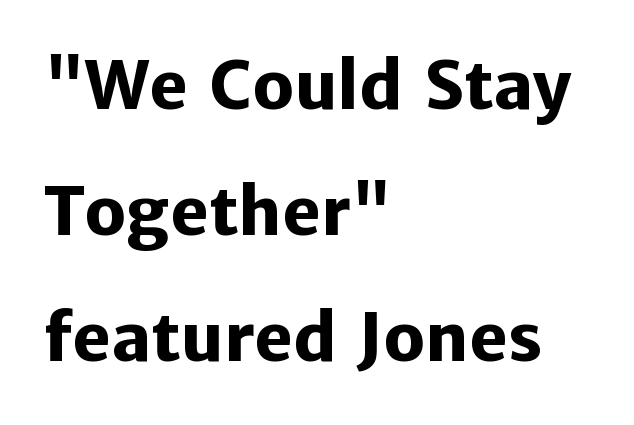
The image shows 66 px heavy sans-serif type, upright; set left-aligned, loose line spacing (1.91x), normal letter spacing, not underlined; low stroke contrast and a medium x-height.
